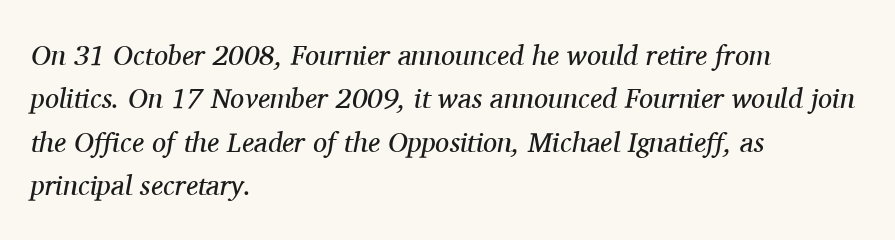
The image shows 28 px regular-weight serif type, italic (leaning right); set left-aligned, normal line spacing (1.55x), normal letter spacing, not underlined; medium stroke contrast and a medium x-height.
